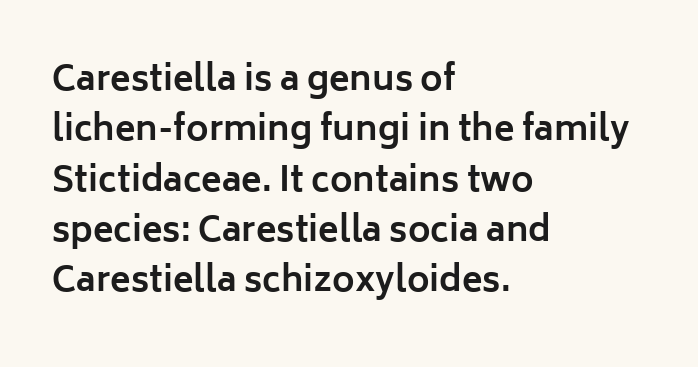
Q: Is the text bold? A: Yes.
Q: Is the text italic (slanted)? A: No, it is upright.
Q: Is the typeface a serif or a sans-serif typeface? A: Sans-serif.
Q: Is the text underlined? A: No.
Q: How is the paragraph aligned? A: Left-aligned.
Q: Is the spacing between letters normal or unusually wide? A: Normal.
Q: Is the spacing between lines tight, normal or loose? A: Normal.
Q: Width (condensed, normal, or wide)? A: Normal.
Q: Stroke contrast? A: Low.
Q: x-height? A: Medium.
Q: Monospaced? A: No.
